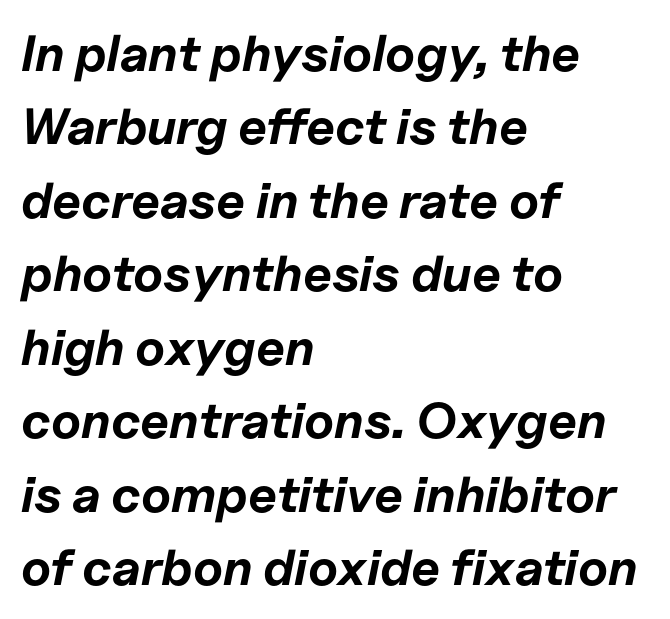
The image shows 51 px bold type, italic (leaning right); set left-aligned, normal line spacing (1.44x), normal letter spacing, not underlined; low stroke contrast and a medium x-height.
